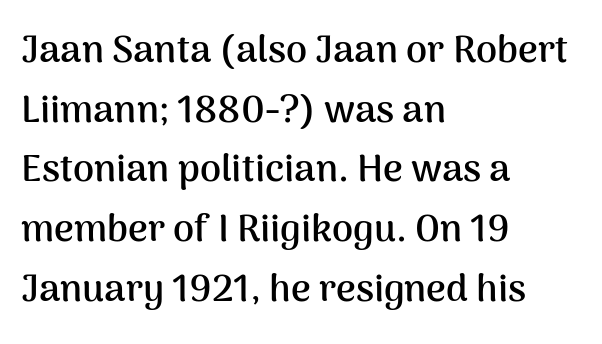
{"serif": "no", "italic": "no", "bold": "yes", "weight": "semibold", "width": "normal", "stroke_contrast": "medium", "x_height": "medium", "monospaced": "no", "underline": "no", "align": "left", "line_spacing": "normal", "line_spacing_ratio": 1.57, "letter_spacing": "normal", "letter_spacing_em": 0.0, "glyph_px": 38}
